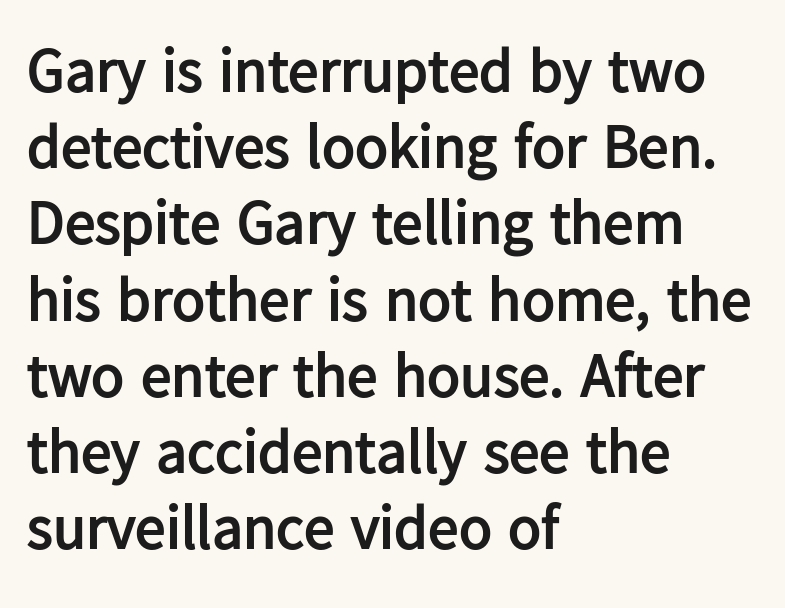
These lines are set flush left with a ragged right edge. Is the letter spacing exaggerated? No — it looks like the ordinary default. In terms of leading, this rendering sits right in the middle. Nobody drew a line under any word here. No feet cap the strokes, marking this as sans-serif type.
